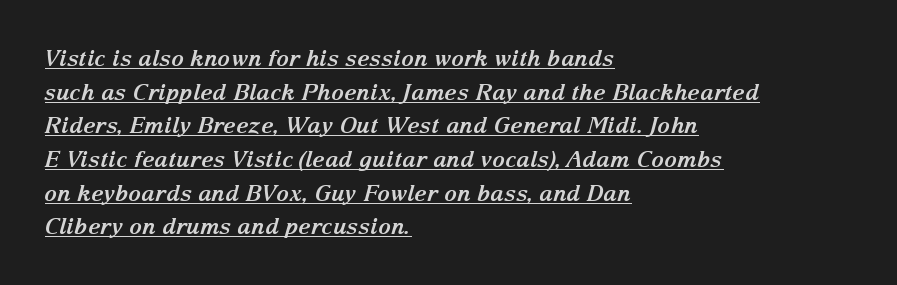
Q: Is the text bold? A: Yes.
Q: Is the text italic (slanted)? A: Yes, it leans right by about 15 degrees.
Q: Is the text underlined? A: Yes.
Q: How is the paragraph aligned? A: Left-aligned.
Q: Is the spacing between letters normal or unusually wide? A: Normal.
Q: Is the spacing between lines tight, normal or loose? A: Normal.
